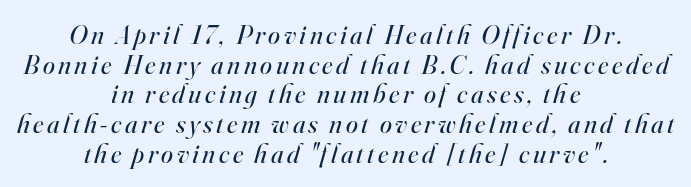
If you folded the block vertically in half, each line would mirror itself in length. No heavy texture on the line: the type isn't bold. This sample uses an oblique cut, with every glyph tilted off the vertical. Students, observe: this is what under-led, compact text looks like. The zone under the glyphs is completely vacant.
